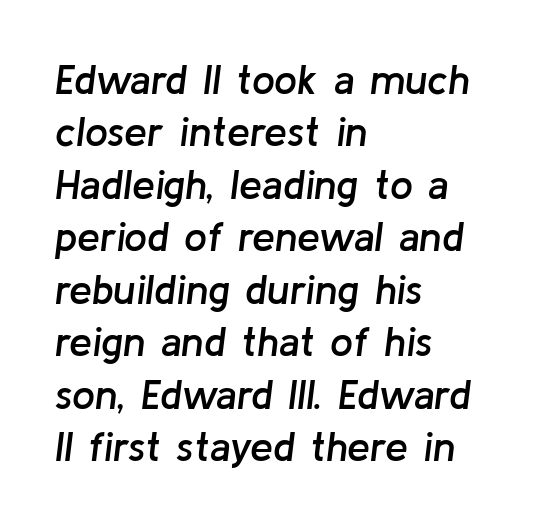
{"italic": "yes", "lean": "right", "slant_degrees": 8, "bold": "semi", "weight": "semibold", "width": "normal", "stroke_contrast": "low", "x_height": "medium", "monospaced": "no", "underline": "no", "align": "left", "line_spacing": "normal", "line_spacing_ratio": 1.28, "letter_spacing": "normal", "letter_spacing_em": 0.0, "glyph_px": 41}
